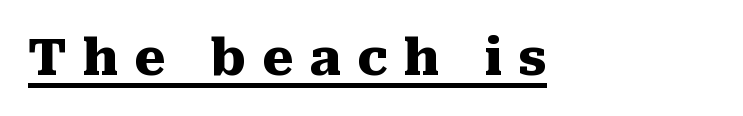
Set as a true bold cut, around the 700 mark. Short note: letters widely spaced. Spacing verdict: proportional, widths tailored to each character. Quick note: not italic, upright. Letterform terminals end in serifs throughout the passage.
